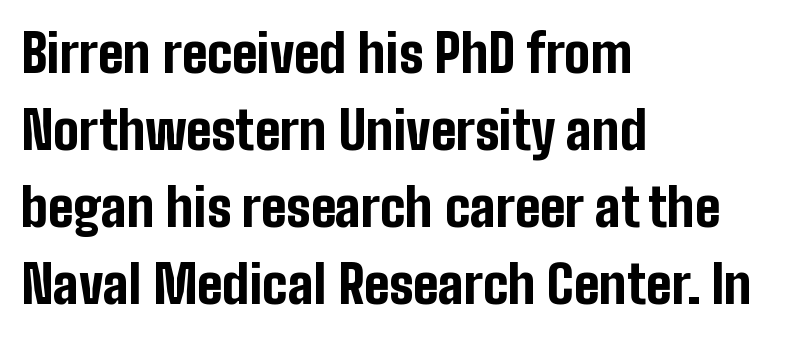
Q: Is the text bold? A: Yes.
Q: Is the text italic (slanted)? A: No, it is upright.
Q: Is the typeface a serif or a sans-serif typeface? A: Sans-serif.
Q: Is the text underlined? A: No.
Q: How is the paragraph aligned? A: Left-aligned.
Q: Is the spacing between letters normal or unusually wide? A: Normal.
Q: Is the spacing between lines tight, normal or loose? A: Normal.
Q: Width (condensed, normal, or wide)? A: Condensed.
Q: Stroke contrast? A: Low.
Q: x-height? A: Medium.
Q: Monospaced? A: No.
